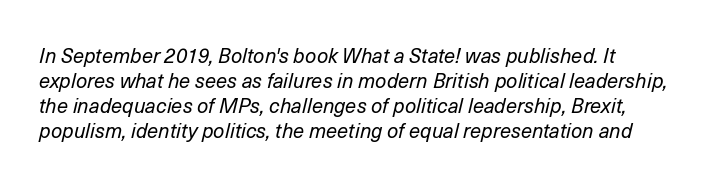
The image shows 20 px text type, italic (leaning right); set left-aligned, normal line spacing (1.25x), normal letter spacing, not underlined.
